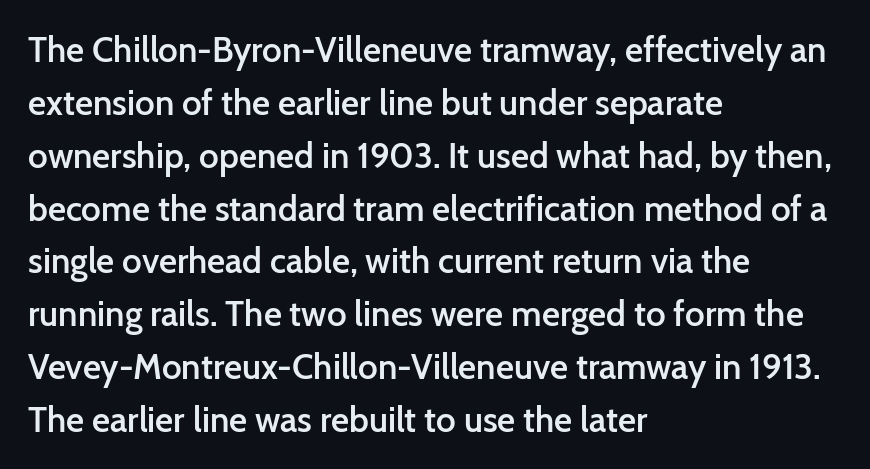
Q: Is the text bold? A: Semi-bold.
Q: Is the text italic (slanted)? A: No, it is upright.
Q: Is the typeface a serif or a sans-serif typeface? A: Sans-serif.
Q: Is the text underlined? A: No.
Q: How is the paragraph aligned? A: Left-aligned.
Q: Is the spacing between letters normal or unusually wide? A: Normal.
Q: Is the spacing between lines tight, normal or loose? A: Normal.
Q: Width (condensed, normal, or wide)? A: Normal.
Q: Stroke contrast? A: Low.
Q: x-height? A: Medium.
Q: Monospaced? A: No.
